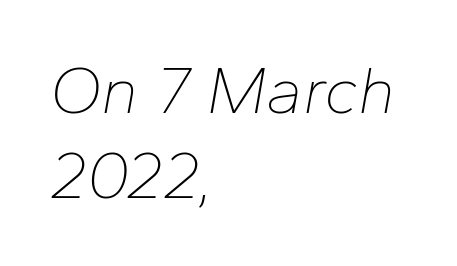
Q: Is the text bold? A: No.
Q: Is the text italic (slanted)? A: Yes, it leans right by about 10 degrees.
Q: Is the text underlined? A: No.
Q: How is the paragraph aligned? A: Left-aligned.
Q: Is the spacing between letters normal or unusually wide? A: Normal.
Q: Is the spacing between lines tight, normal or loose? A: Normal.
Q: Width (condensed, normal, or wide)? A: Normal.
Q: Stroke contrast? A: Low.
Q: x-height? A: Medium.
Q: Monospaced? A: No.
